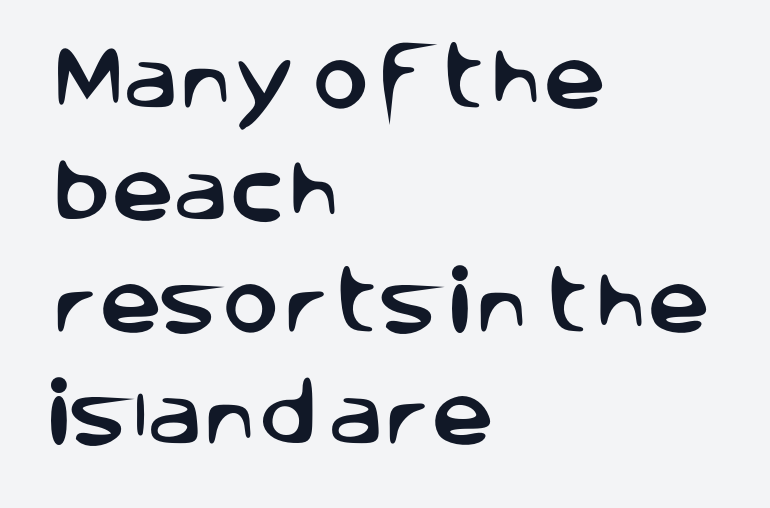
The image shows 70 px sans-serif type, upright; set left-aligned, normal line spacing (1.6x), normal letter spacing, not underlined; low stroke contrast and a large x-height.
